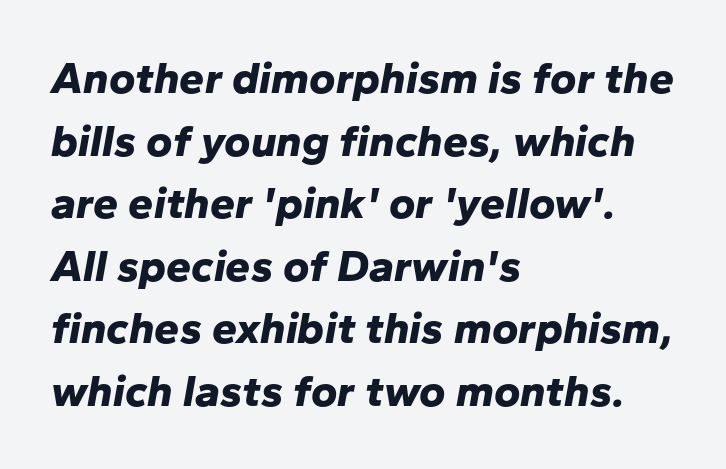
This sample is left-justified, so line endings fall wherever the words run out. Set as a true bold cut, around the 700 mark. The area under the type is left untouched. This is oblique type, the kind used for emphasis or titles.
